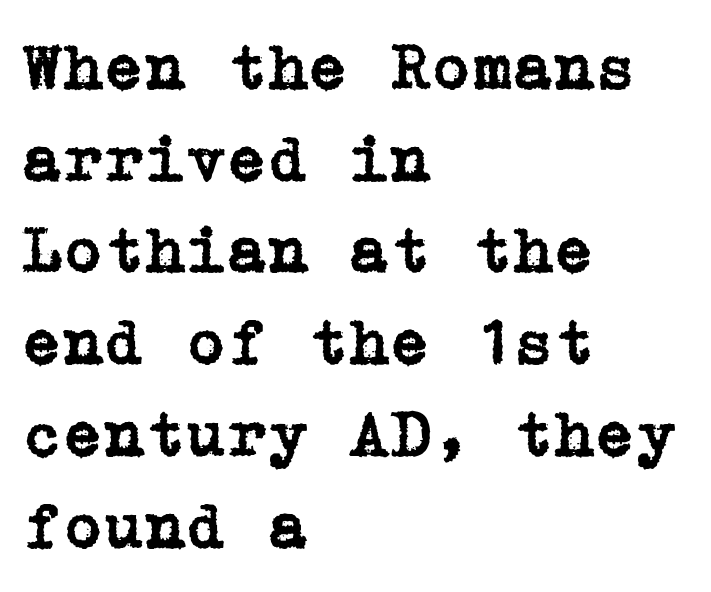
The image shows 66 px serif type, upright; set left-aligned, normal line spacing (1.39x), normal letter spacing, not underlined; low stroke contrast and a medium x-height.
